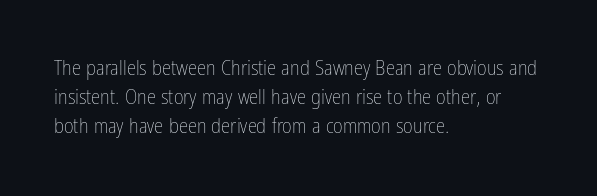
{"italic": "no", "bold": "no", "underline": "no", "align": "left", "line_spacing": "normal", "line_spacing_ratio": 1.38, "letter_spacing": "normal", "letter_spacing_em": 0.0, "glyph_px": 21}
